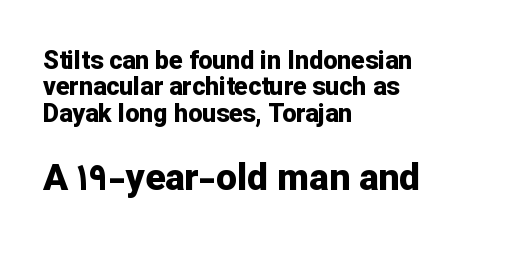
Q: Is the text bold? A: Yes.
Q: Is the text italic (slanted)? A: No, it is upright.
Q: Is the typeface a serif or a sans-serif typeface? A: Sans-serif.
Q: Is the text underlined? A: No.
Q: How is the paragraph aligned? A: Left-aligned.
Q: Is the spacing between letters normal or unusually wide? A: Normal.
Q: Is the spacing between lines tight, normal or loose? A: Tight.
Q: Which block of text is set in a larger size, the first (top) or the second (bottom)? A: The second (bottom) one.
Q: Width (condensed, normal, or wide)? A: Normal.
Q: Stroke contrast? A: Low.
Q: x-height? A: Medium.
Q: Monospaced? A: No.
